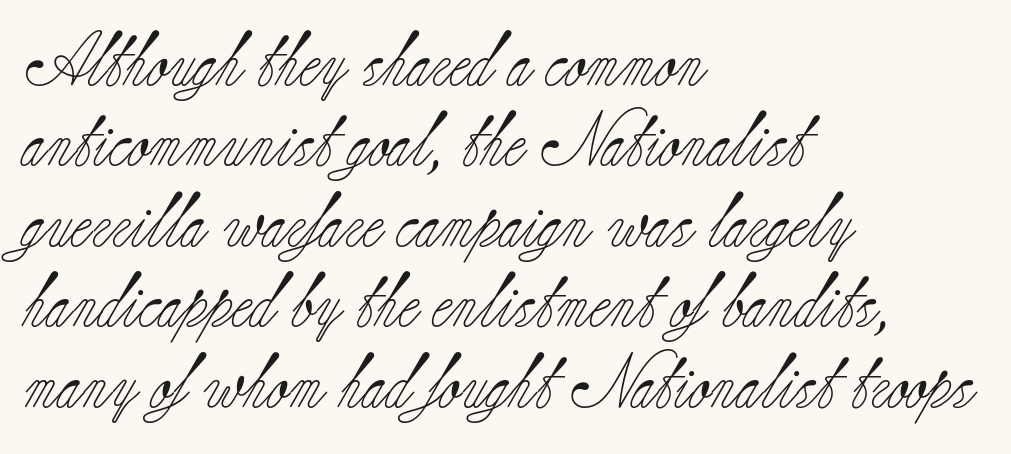
{"serif": "yes", "bold": "no", "weight": "light", "width": "normal", "stroke_contrast": "low", "x_height": "small", "monospaced": "no", "underline": "no", "align": "left", "line_spacing": "normal", "line_spacing_ratio": 1.49, "letter_spacing": "normal", "letter_spacing_em": 0.0, "glyph_px": 54}
